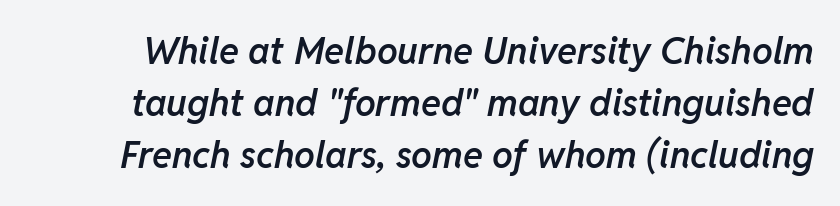
{"italic": "yes", "lean": "right", "slant_degrees": 11, "bold": "semi", "weight": "semibold", "width": "normal", "stroke_contrast": "low", "x_height": "medium", "monospaced": "no", "underline": "no", "line_spacing": "normal", "line_spacing_ratio": 1.41, "letter_spacing": "normal", "letter_spacing_em": 0.0, "glyph_px": 37}
